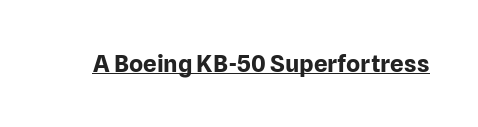
The image shows 24 px bold type, upright; set normal letter spacing, underlined.
